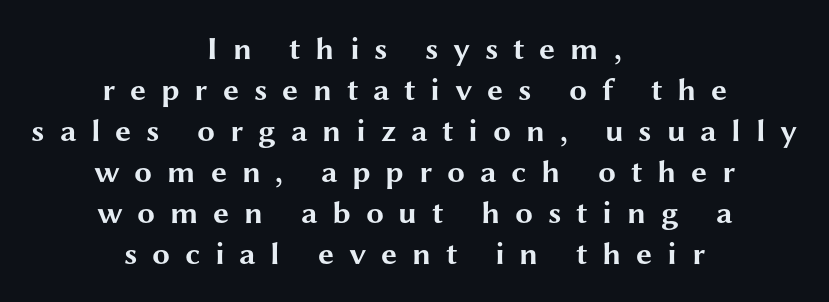
{"serif": "no", "italic": "no", "bold": "yes", "weight": "bold", "width": "wide", "stroke_contrast": "medium", "x_height": "medium", "monospaced": "no", "underline": "no", "align": "center", "line_spacing": "normal", "line_spacing_ratio": 1.28, "letter_spacing": "wide", "letter_spacing_em": 0.46, "glyph_px": 32}
